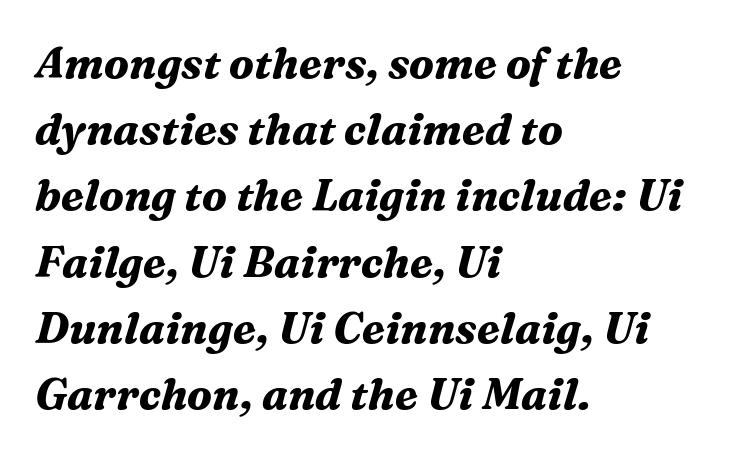
The image shows 43 px bold serif type, italic (leaning right); set left-aligned, normal line spacing (1.54x), normal letter spacing, not underlined; medium stroke contrast and a medium x-height.
